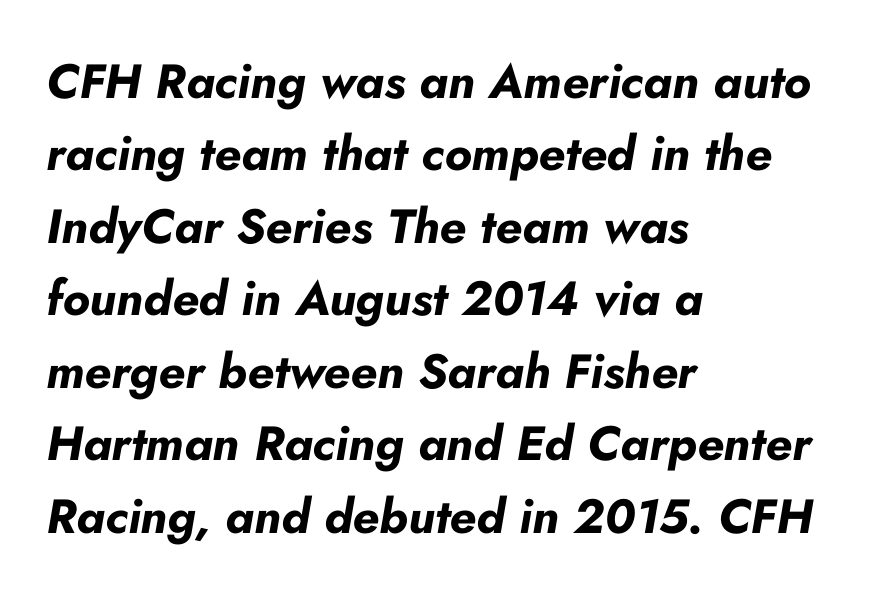
Q: Is the text bold? A: Yes.
Q: Is the text italic (slanted)? A: Yes, it leans right by about 10 degrees.
Q: Is the text underlined? A: No.
Q: How is the paragraph aligned? A: Left-aligned.
Q: Is the spacing between letters normal or unusually wide? A: Normal.
Q: Is the spacing between lines tight, normal or loose? A: Normal.
Q: Width (condensed, normal, or wide)? A: Normal.
Q: Stroke contrast? A: Low.
Q: x-height? A: Small.
Q: Monospaced? A: No.
